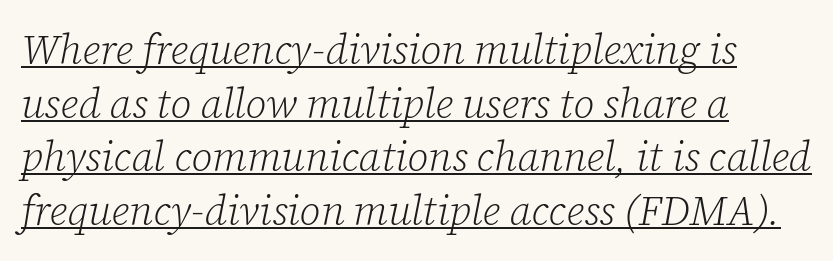
{"serif": "yes", "italic": "yes", "lean": "right", "slant_degrees": 12, "bold": "no", "weight": "light", "width": "normal", "stroke_contrast": "low", "x_height": "medium", "monospaced": "no", "underline": "yes", "align": "left", "line_spacing": "normal", "line_spacing_ratio": 1.31, "letter_spacing": "normal", "letter_spacing_em": 0.0, "glyph_px": 41}
